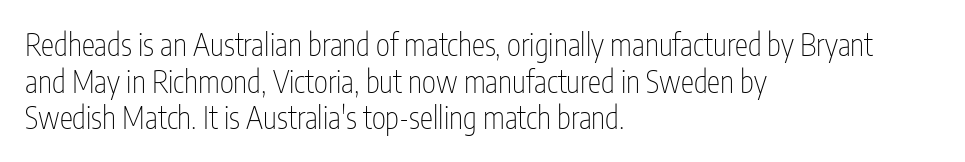
Q: Is the text bold? A: No.
Q: Is the text italic (slanted)? A: No, it is upright.
Q: Is the typeface a serif or a sans-serif typeface? A: Sans-serif.
Q: Is the text underlined? A: No.
Q: How is the paragraph aligned? A: Left-aligned.
Q: Is the spacing between letters normal or unusually wide? A: Normal.
Q: Width (condensed, normal, or wide)? A: Condensed.
Q: Stroke contrast? A: Low.
Q: x-height? A: Medium.
Q: Monospaced? A: No.
